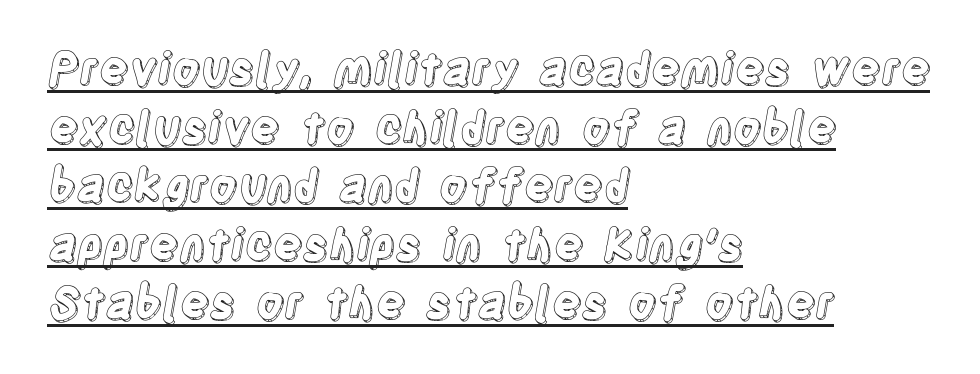
The image shows 44 px condensed type; set left-aligned, normal line spacing (1.33x), normal letter spacing, underlined; a large x-height.
